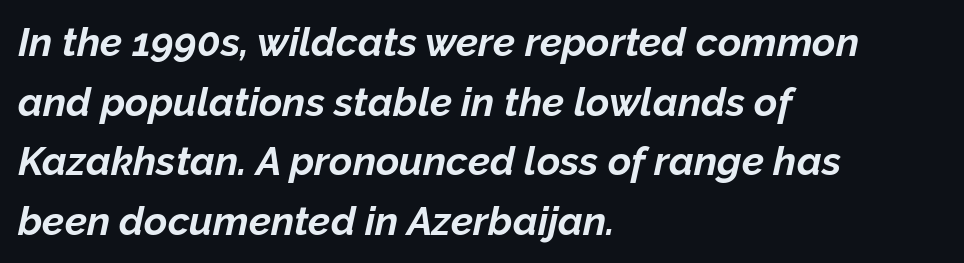
What's the leading like? Ordinary, nothing unusual. This sample uses plain, unmodified letter spacing. Layout note: lines flush left. Look at the stroke-to-counter ratio: heavy, a bold.
